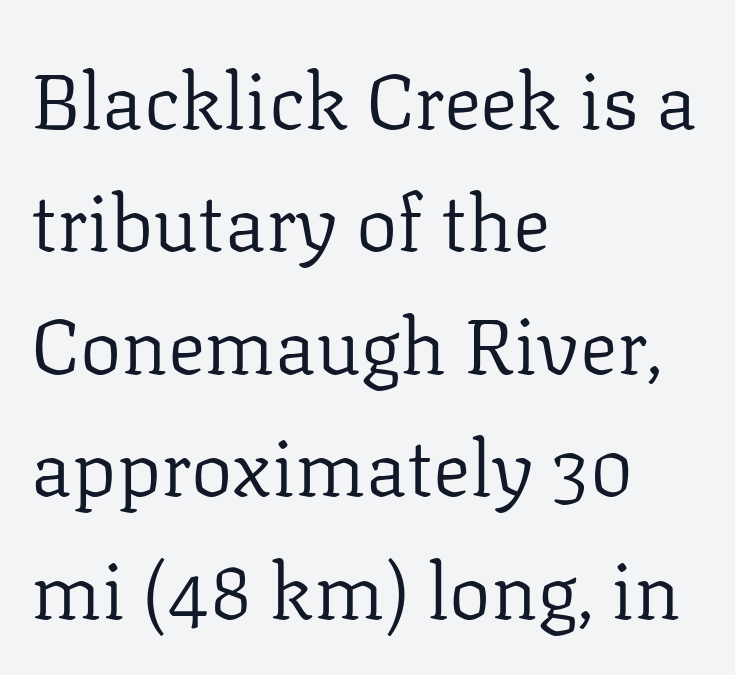
{"serif": "yes", "italic": "no", "bold": "no", "weight": "regular", "width": "normal", "stroke_contrast": "low", "x_height": "medium", "monospaced": "no", "underline": "no", "align": "left", "line_spacing": "normal", "line_spacing_ratio": 1.57, "letter_spacing": "normal", "letter_spacing_em": 0.0, "glyph_px": 78}
